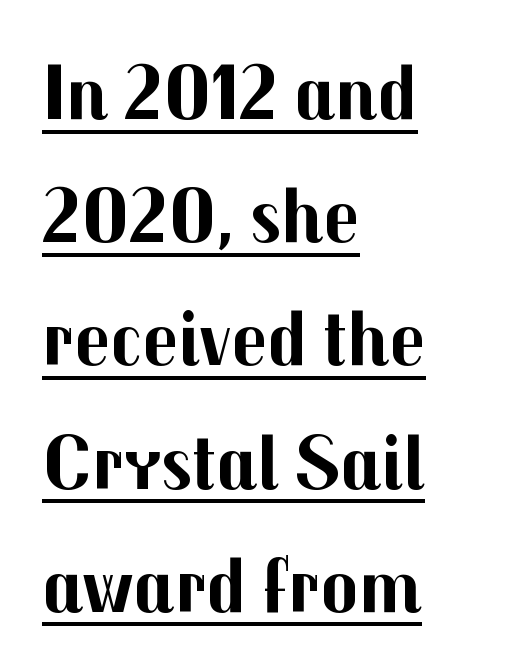
The image shows 79 px bold sans-serif type, upright; set left-aligned, normal line spacing (1.56x), normal letter spacing, underlined; medium stroke contrast and a medium x-height.
